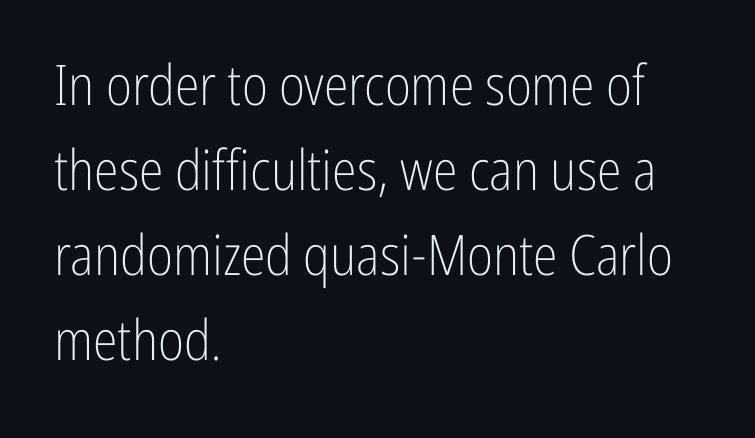
The rendering uses natural spacing where letterforms have individual widths. Only glyphs here, with clear space below each row. Horizontal alignment here is leftward, the default for most running prose. The specimen reads as upright at a glance. Observe the ordinary spacing: letters are neighbours, not strangers. No feet cap the strokes, marking this as sans-serif type.
